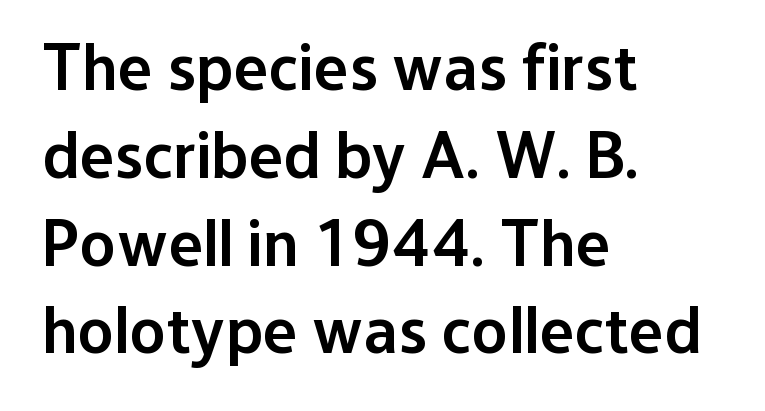
The image shows 66 px semibold sans-serif type, upright; set left-aligned, normal line spacing (1.33x), normal letter spacing, not underlined; low stroke contrast and a medium x-height.
